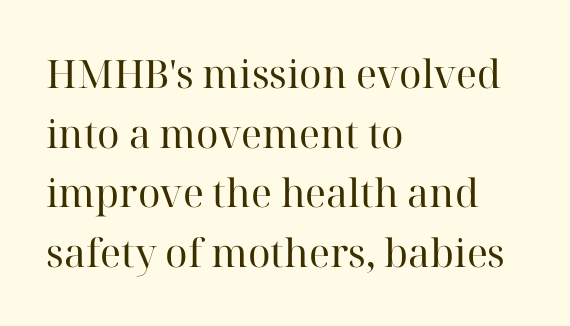
The image shows 39 px regular-weight serif type, upright; set left-aligned, normal line spacing (1.53x), normal letter spacing, not underlined; high stroke contrast and a medium x-height.
